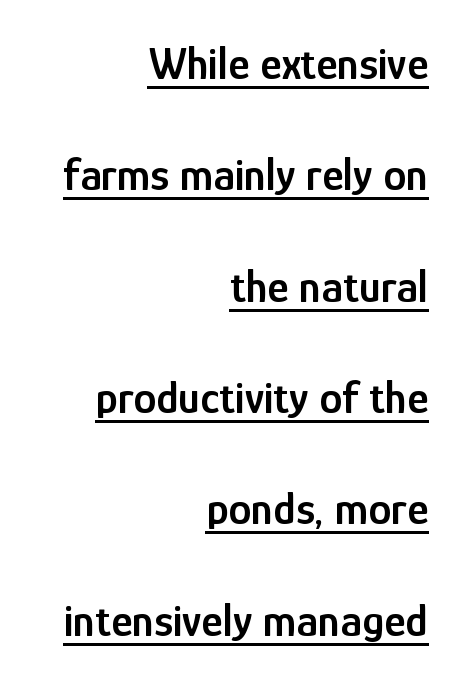
{"serif": "no", "italic": "no", "bold": "semi", "weight": "semibold", "width": "condensed", "stroke_contrast": "low", "x_height": "medium", "monospaced": "no", "underline": "yes", "align": "right", "line_spacing": "loose", "line_spacing_ratio": 2.42, "letter_spacing": "normal", "letter_spacing_em": 0.0, "glyph_px": 46}
